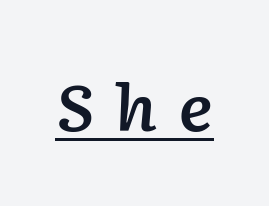
Q: Is the text bold? A: Semi-bold.
Q: Is the text italic (slanted)? A: Yes, it leans right by about 2 degrees.
Q: Is the text underlined? A: Yes.
Q: Is the spacing between letters normal or unusually wide? A: Unusually wide.
Q: Width (condensed, normal, or wide)? A: Normal.
Q: Stroke contrast? A: Low.
Q: x-height? A: Medium.
Q: Monospaced? A: No.
